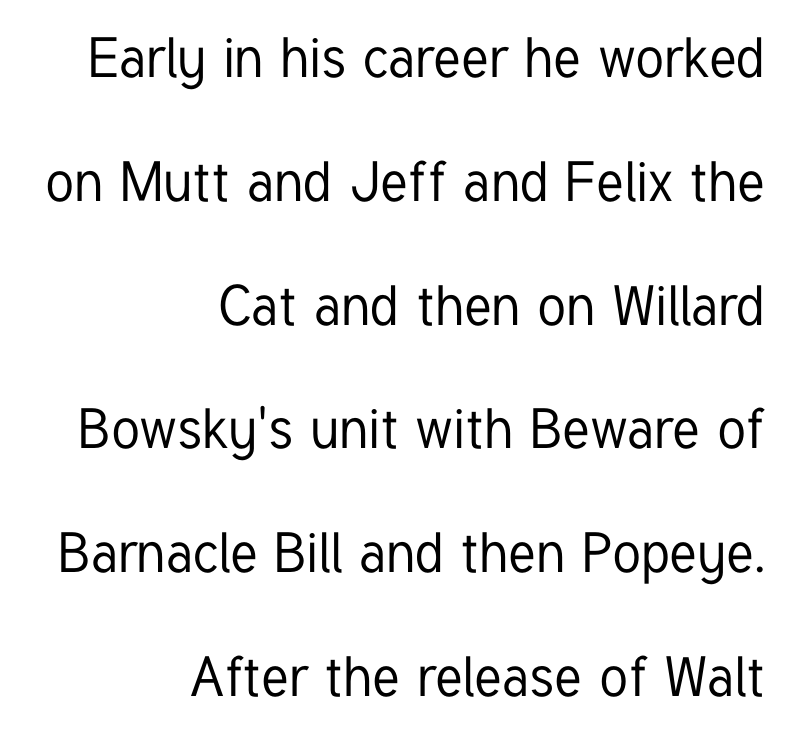
{"serif": "no", "italic": "no", "width": "condensed", "stroke_contrast": "low", "x_height": "medium", "monospaced": "no", "underline": "no", "align": "right", "line_spacing": "loose", "line_spacing_ratio": 2.21, "letter_spacing": "normal", "letter_spacing_em": 0.0, "glyph_px": 56}
